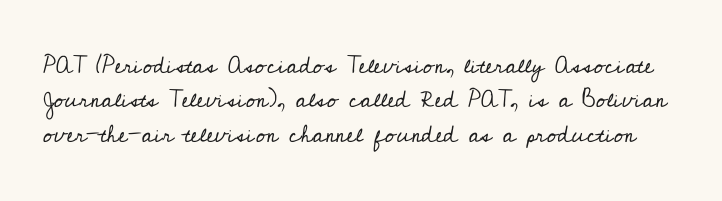
The image shows 24 px text type; set normal line spacing (1.43x), normal letter spacing, not underlined.
